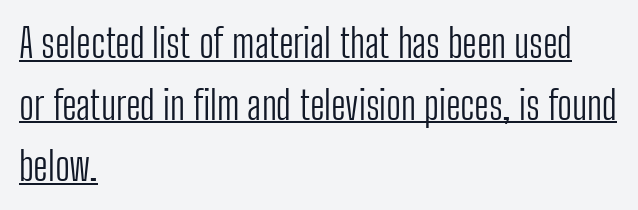
Q: Is the text bold? A: No.
Q: Is the text italic (slanted)? A: No, it is upright.
Q: Is the typeface a serif or a sans-serif typeface? A: Sans-serif.
Q: Is the text underlined? A: Yes.
Q: How is the paragraph aligned? A: Left-aligned.
Q: Is the spacing between letters normal or unusually wide? A: Normal.
Q: Is the spacing between lines tight, normal or loose? A: Normal.
Q: Width (condensed, normal, or wide)? A: Condensed.
Q: Stroke contrast? A: Low.
Q: x-height? A: Medium.
Q: Monospaced? A: No.
